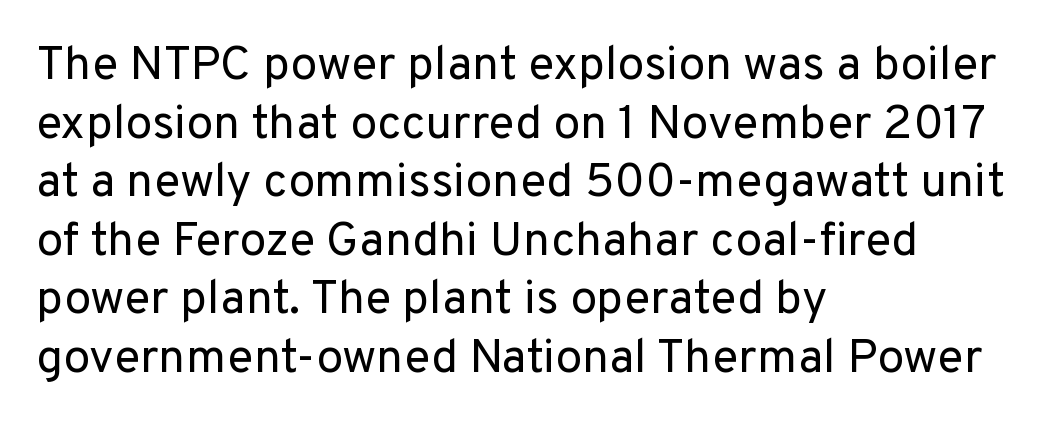
The image shows 48 px regular-weight sans-serif type, upright; set left-aligned, line spacing 1.22x, normal letter spacing, not underlined; low stroke contrast and a medium x-height.
